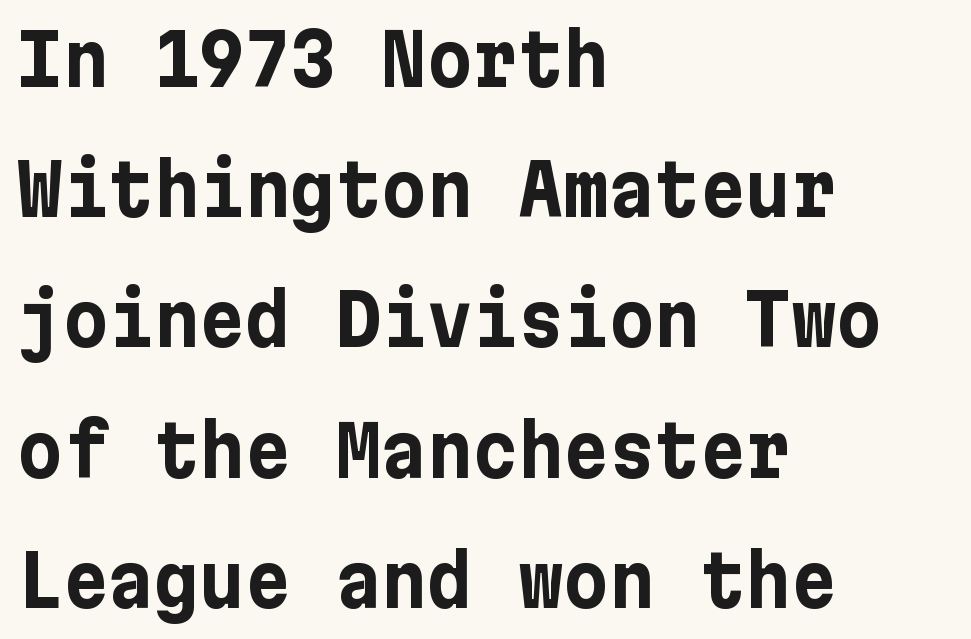
Q: Is the text bold? A: Yes.
Q: Is the text italic (slanted)? A: No, it is upright.
Q: Is the typeface a serif or a sans-serif typeface? A: Sans-serif.
Q: Is the text underlined? A: No.
Q: How is the paragraph aligned? A: Left-aligned.
Q: Is the spacing between letters normal or unusually wide? A: Normal.
Q: Width (condensed, normal, or wide)? A: Normal.
Q: Stroke contrast? A: Low.
Q: x-height? A: Medium.
